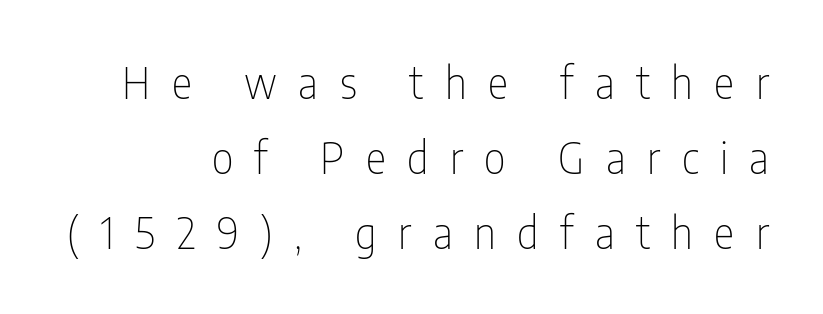
The image shows 43 px thin, condensed sans-serif type, upright; set right-aligned, line spacing 1.75x, unusually wide letter spacing (+0.5 em), not underlined; low stroke contrast and a medium x-height.
